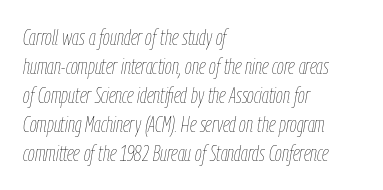
The image shows 22 px text type, italic (leaning right); set left-aligned, normal line spacing (1.32x), normal letter spacing, not underlined.
